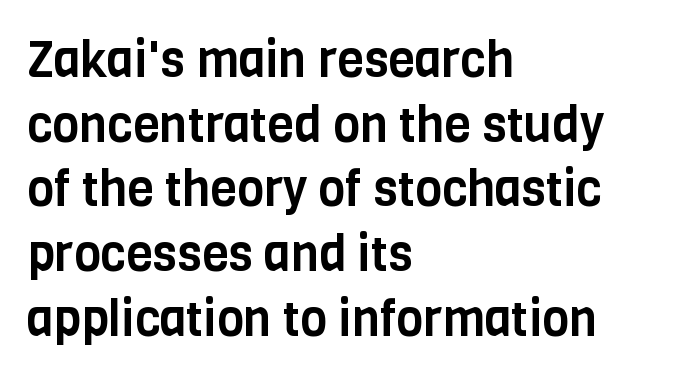
The image shows 49 px condensed sans-serif type, upright; set left-aligned, normal line spacing (1.32x), normal letter spacing, not underlined; low stroke contrast and a large x-height.
